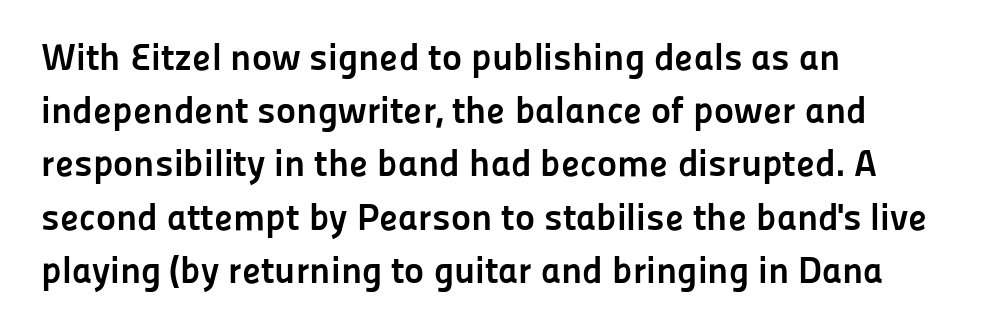
The image shows 38 px semibold sans-serif type, upright; set left-aligned, normal line spacing (1.4x), normal letter spacing, not underlined; low stroke contrast and a medium x-height.
